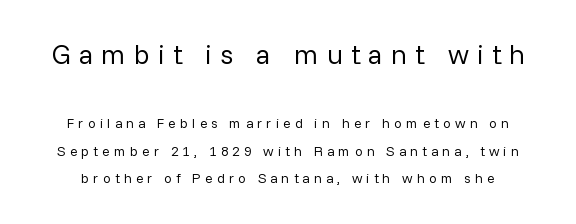
Q: Is the text bold? A: No.
Q: Is the text italic (slanted)? A: No, it is upright.
Q: Is the typeface a serif or a sans-serif typeface? A: Sans-serif.
Q: Is the text underlined? A: No.
Q: Is the spacing between letters normal or unusually wide? A: Unusually wide.
Q: Is the spacing between lines tight, normal or loose? A: Loose.
Q: Which block of text is set in a larger size, the first (top) or the second (bottom)? A: The first (top) one.
Q: Width (condensed, normal, or wide)? A: Normal.
Q: Stroke contrast? A: Low.
Q: x-height? A: Medium.
Q: Monospaced? A: No.
